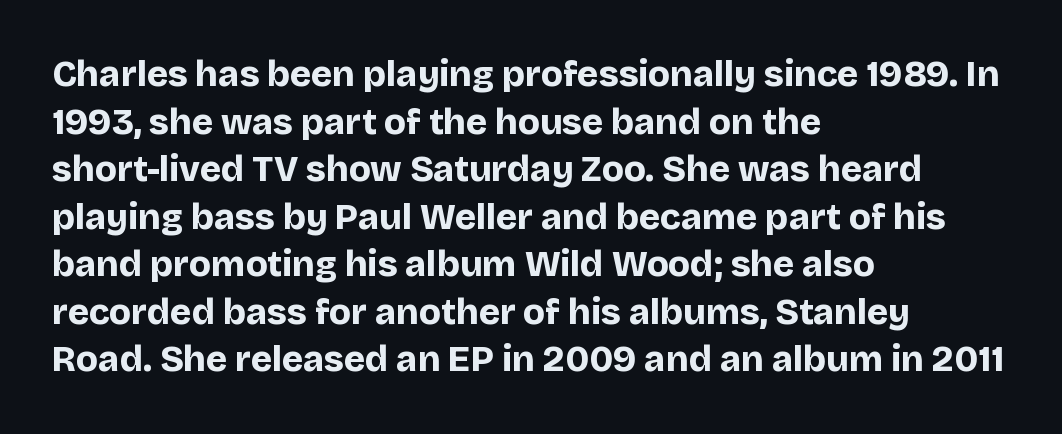
Every stem runs plumb, perpendicular to the baseline. The paragraph shown leans on its left margin. Characters follow at the spacing the type designer built in. Letters rest on an invisible, unmarked baseline.
